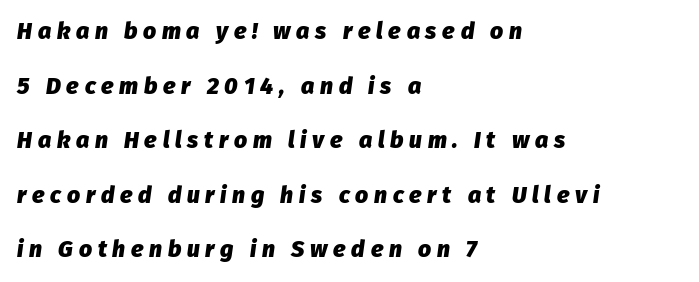
The image shows 23 px bold type, italic (leaning right); set left-aligned, loose line spacing (2.37x), unusually wide letter spacing (+0.25 em), not underlined.
